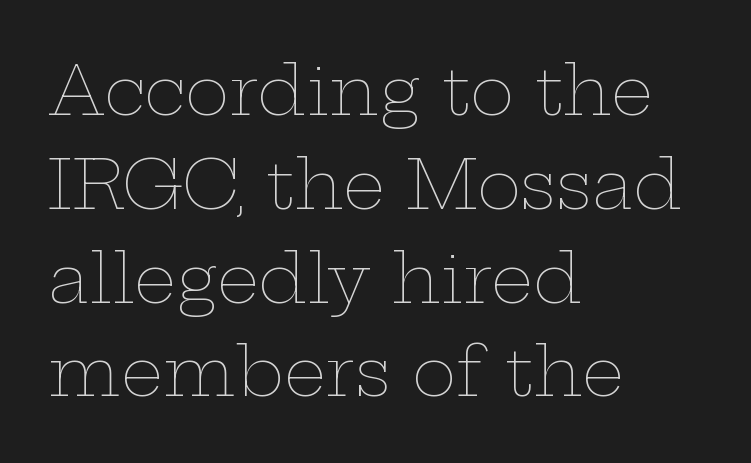
{"italic": "no", "bold": "no", "weight": "thin", "width": "wide", "stroke_contrast": "low", "x_height": "medium", "monospaced": "no", "underline": "no", "align": "left", "line_spacing": "normal", "line_spacing_ratio": 1.4, "letter_spacing": "normal", "letter_spacing_em": 0.0, "glyph_px": 67}
